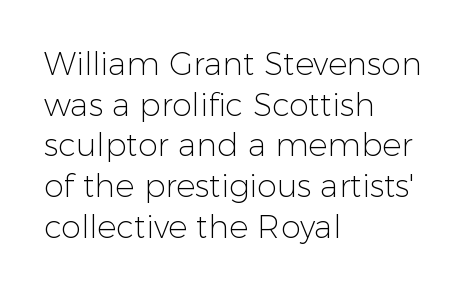
{"serif": "no", "italic": "no", "bold": "no", "weight": "light", "width": "normal", "stroke_contrast": "low", "x_height": "medium", "monospaced": "no", "underline": "no", "align": "left", "line_spacing": "normal", "line_spacing_ratio": 1.27, "letter_spacing": "normal", "letter_spacing_em": 0.0, "glyph_px": 32}
